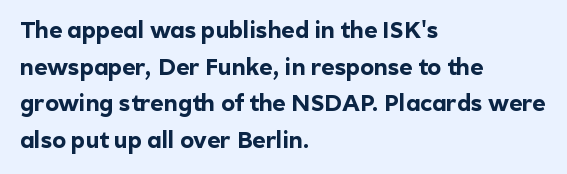
{"italic": "no", "bold": "yes", "underline": "no", "align": "left", "line_spacing": "normal", "line_spacing_ratio": 1.59, "letter_spacing": "normal", "letter_spacing_em": 0.0, "glyph_px": 23}
